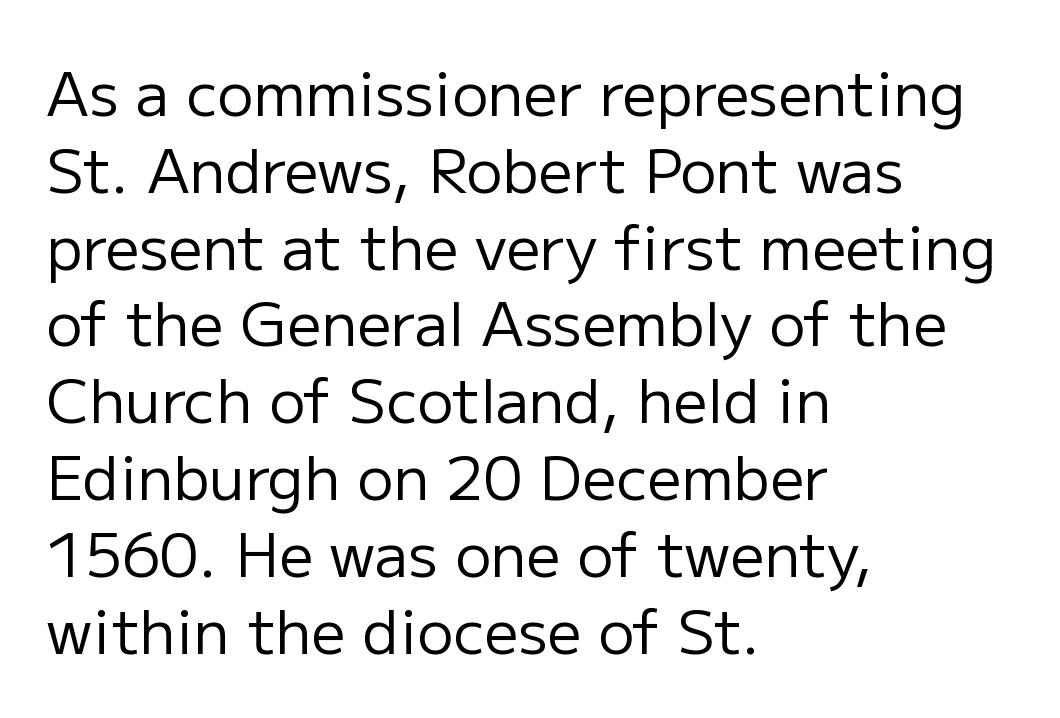
Q: Is the text bold? A: No.
Q: Is the text italic (slanted)? A: No, it is upright.
Q: Is the typeface a serif or a sans-serif typeface? A: Sans-serif.
Q: Is the text underlined? A: No.
Q: How is the paragraph aligned? A: Left-aligned.
Q: Is the spacing between letters normal or unusually wide? A: Normal.
Q: Is the spacing between lines tight, normal or loose? A: Normal.
Q: Width (condensed, normal, or wide)? A: Normal.
Q: Stroke contrast? A: Low.
Q: x-height? A: Medium.
Q: Monospaced? A: No.
